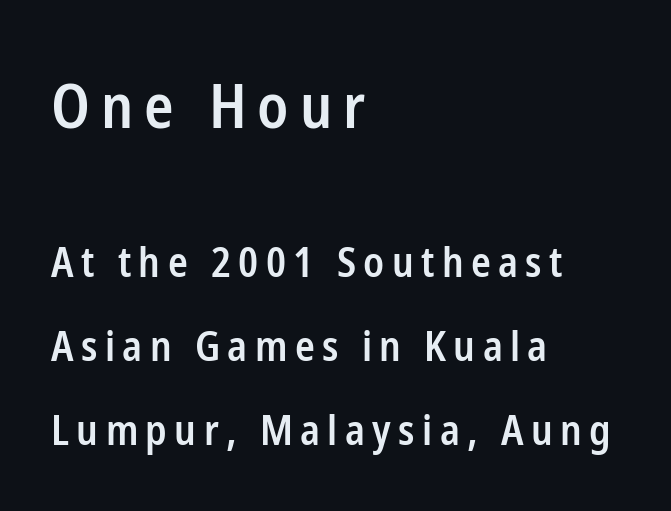
The image shows 61 px semibold, condensed sans-serif type, upright; set left-aligned, loose line spacing (2.05x), not underlined; the first (top) block is 1.49x larger; low stroke contrast and a medium x-height.
